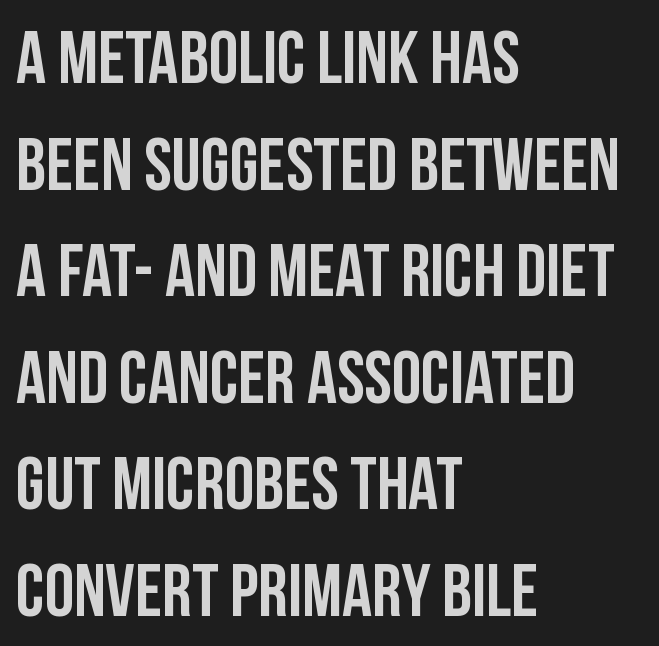
Q: Is the text italic (slanted)? A: No, it is upright.
Q: Is the typeface a serif or a sans-serif typeface? A: Sans-serif.
Q: Is the text underlined? A: No.
Q: How is the paragraph aligned? A: Left-aligned.
Q: Is the spacing between letters normal or unusually wide? A: Normal.
Q: Is the spacing between lines tight, normal or loose? A: Normal.
Q: Width (condensed, normal, or wide)? A: Condensed.
Q: Stroke contrast? A: Low.
Q: x-height? A: Large.
Q: Monospaced? A: No.
